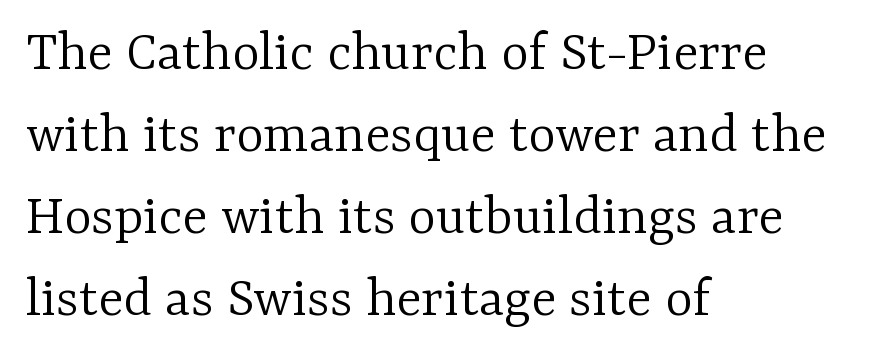
{"serif": "yes", "italic": "no", "bold": "no", "weight": "light", "width": "normal", "stroke_contrast": "low", "x_height": "medium", "monospaced": "no", "underline": "no", "align": "left", "line_spacing": "normal", "line_spacing_ratio": 1.39, "letter_spacing": "normal", "letter_spacing_em": 0.0, "glyph_px": 59}
